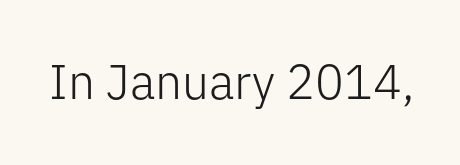
There is no visible air inserted between adjacent glyphs. The face used here is a sans, in the tradition of grotesques and geometrics. The letters advance in unequal steps, a hallmark of proportional type. Clear beneath every line of the passage.
